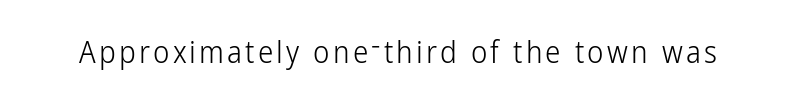
The passage shown is typed in a proportional face where columns would drift. The gap between lines stays unmarked. Serif or sans? Sans — the stroke terminals are bare. The lettering stays uniformly vertical, giving the passage a roman look.
